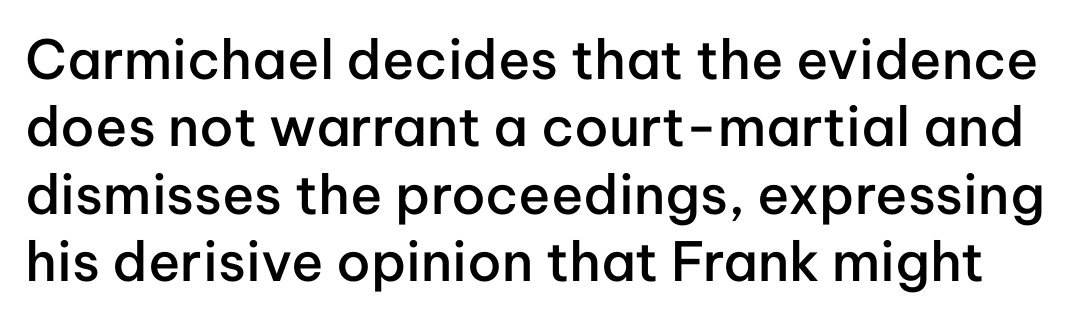
The type sits square on the baseline with zero lean. A fair bit of extra ink — the face is semibold, not bold. The baseline area is clear. Note the varied advance widths — an 'i' is clearly narrower than an 'm'.
